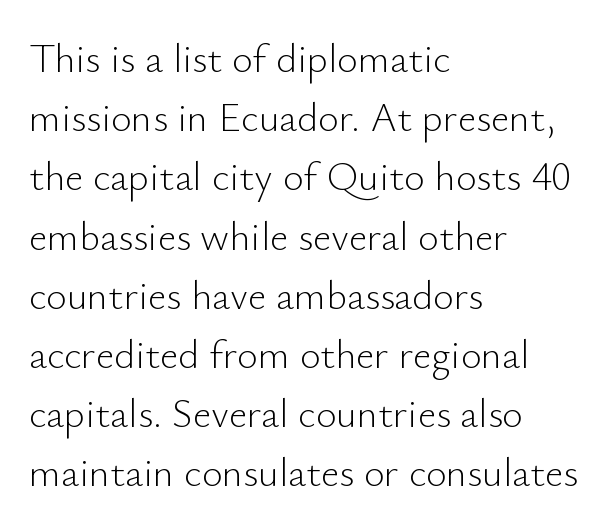
{"serif": "no", "italic": "no", "bold": "no", "weight": "light", "width": "normal", "stroke_contrast": "low", "x_height": "small", "monospaced": "no", "underline": "no", "align": "left", "line_spacing": "normal", "line_spacing_ratio": 1.48, "letter_spacing": "normal", "letter_spacing_em": 0.0, "glyph_px": 40}
